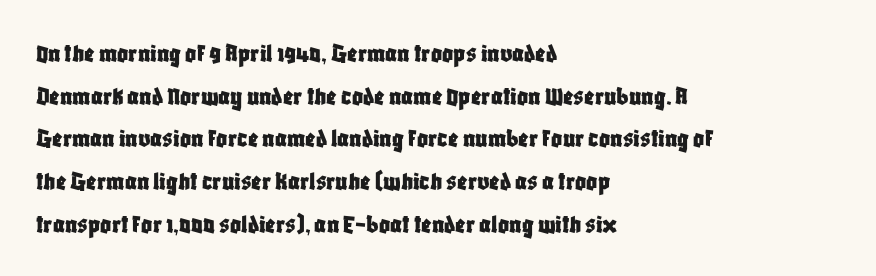
The image shows 27 px text type, upright; set left-aligned, normal line spacing (1.58x), normal letter spacing, not underlined.
